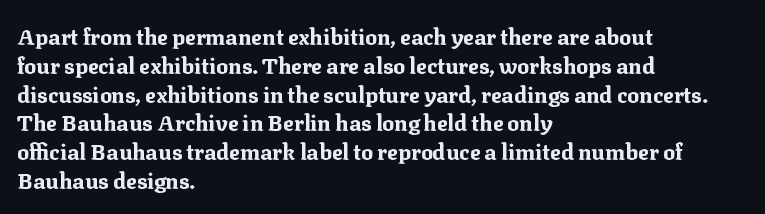
Q: Is the text bold? A: Yes.
Q: Is the text italic (slanted)? A: No, it is upright.
Q: Is the text underlined? A: No.
Q: How is the paragraph aligned? A: Left-aligned.
Q: Is the spacing between letters normal or unusually wide? A: Normal.
Q: Is the spacing between lines tight, normal or loose? A: Normal.
